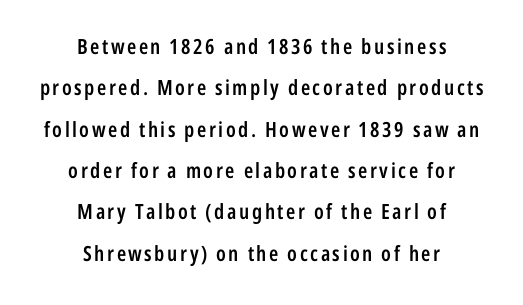
{"italic": "no", "bold": "semi", "underline": "no", "align": "center", "line_spacing": "loose", "line_spacing_ratio": 1.97, "glyph_px": 21}
